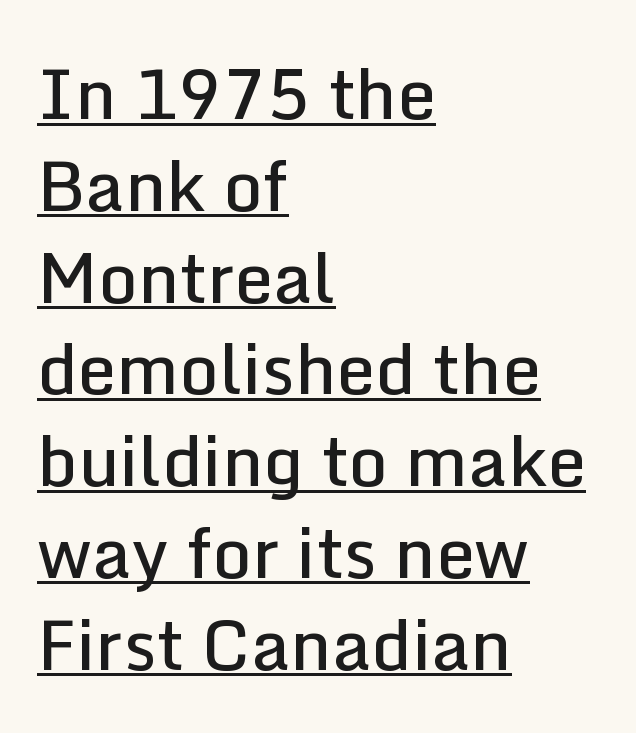
The image shows 69 px semibold sans-serif type, upright; set left-aligned, normal line spacing (1.33x), normal letter spacing, underlined; low stroke contrast and a medium x-height.
